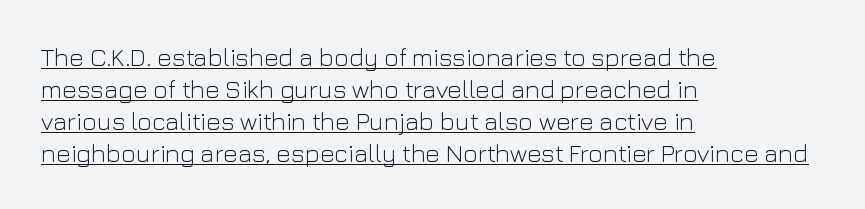
{"italic": "no", "bold": "no", "underline": "yes", "align": "left", "line_spacing": "normal", "line_spacing_ratio": 1.28, "letter_spacing": "normal", "letter_spacing_em": 0.0, "glyph_px": 25}
